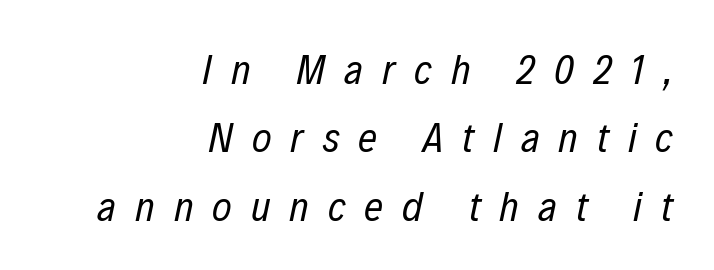
The image shows 42 px regular-weight, condensed type, italic (leaning right); set right-aligned, normal line spacing (1.63x), unusually wide letter spacing (+0.45 em), not underlined; low stroke contrast and a medium x-height.
